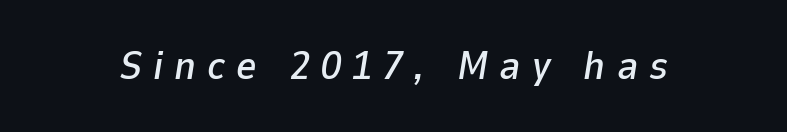
The image shows 40 px text type, italic (leaning right); set unusually wide letter spacing (+0.28 em), not underlined; low stroke contrast and a medium x-height.
